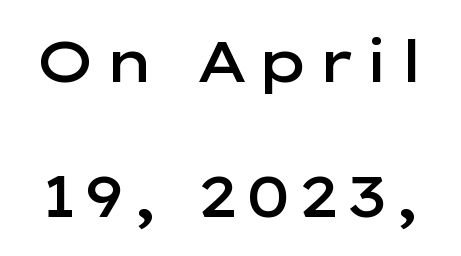
{"serif": "no", "italic": "no", "bold": "semi", "weight": "semibold", "width": "wide", "stroke_contrast": "low", "x_height": "medium", "monospaced": "no", "underline": "no", "line_spacing": "loose", "line_spacing_ratio": 2.32, "glyph_px": 58}
